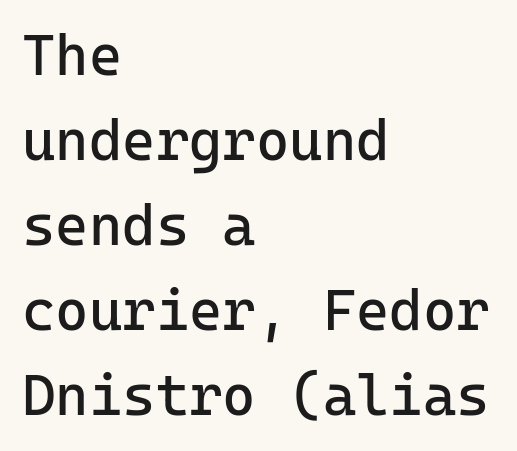
{"serif": "no", "italic": "no", "bold": "no", "weight": "regular", "width": "normal", "stroke_contrast": "low", "x_height": "medium", "monospaced": "yes", "underline": "no", "align": "left", "line_spacing": "normal", "line_spacing_ratio": 1.49, "letter_spacing": "normal", "letter_spacing_em": 0.0, "glyph_px": 57}
